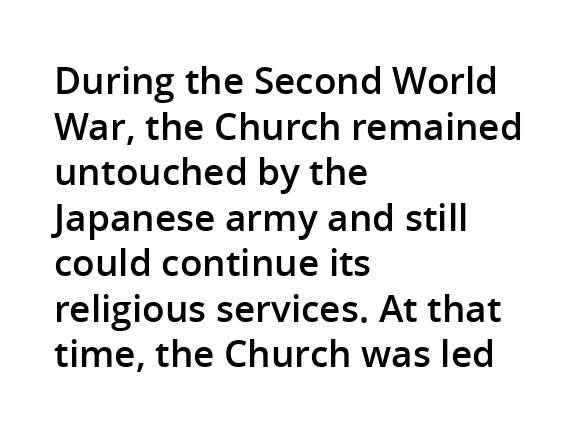
Font category for this specimen: sans-serif. This sample uses an upright cut, with every glyph sitting square on the baseline. A semibold gives these letters moderate extra thickness, short of bold. A typesetter would call this proportional, since set widths differ per character. Quick note: underline off.
